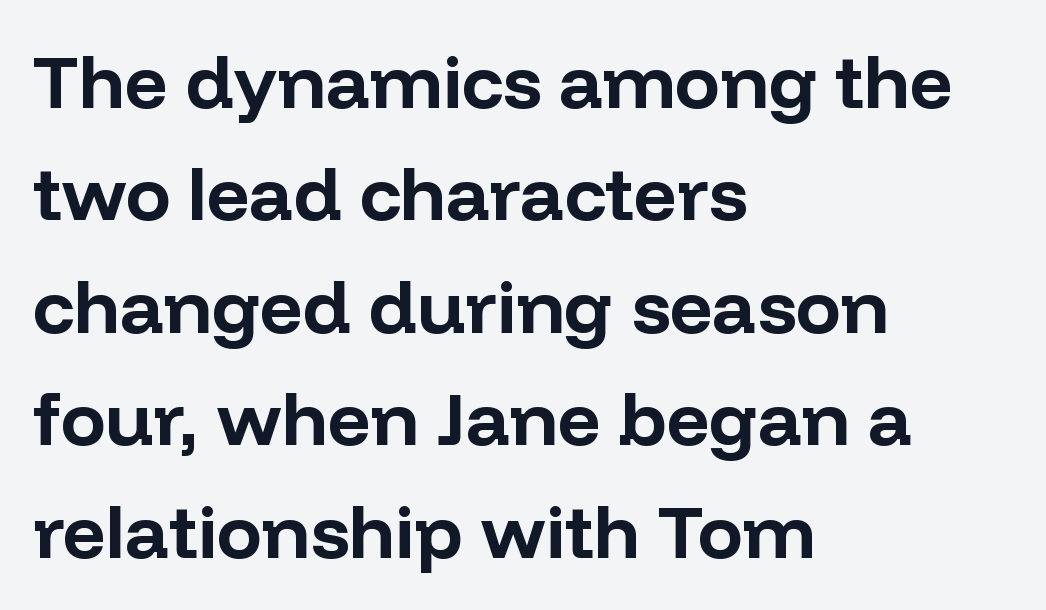
Q: Is the text bold? A: Yes.
Q: Is the text italic (slanted)? A: No, it is upright.
Q: Is the typeface a serif or a sans-serif typeface? A: Sans-serif.
Q: Is the text underlined? A: No.
Q: How is the paragraph aligned? A: Left-aligned.
Q: Is the spacing between letters normal or unusually wide? A: Normal.
Q: Is the spacing between lines tight, normal or loose? A: Normal.
Q: Width (condensed, normal, or wide)? A: Normal.
Q: Stroke contrast? A: Low.
Q: x-height? A: Medium.
Q: Monospaced? A: No.
